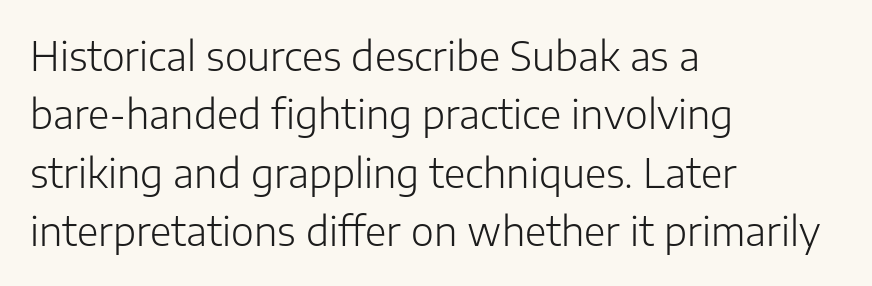
The image shows 39 px light sans-serif type, upright; set left-aligned, normal line spacing (1.5x), normal letter spacing, not underlined; low stroke contrast and a medium x-height.
